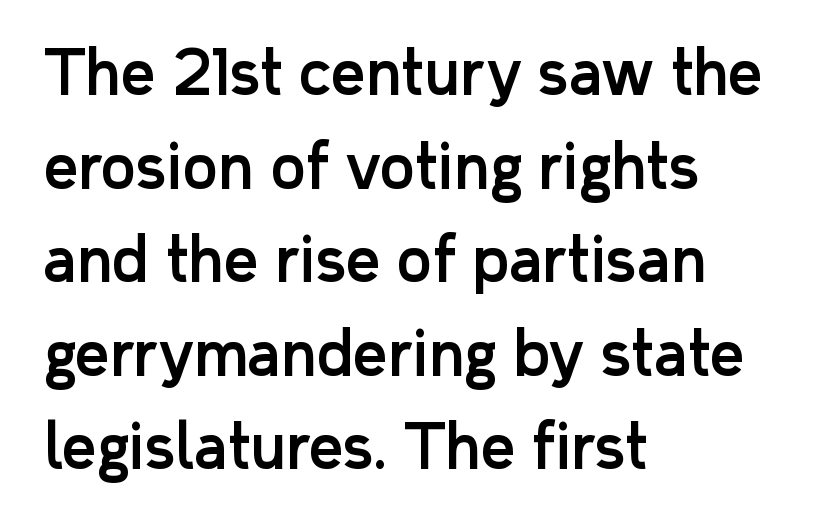
The image shows 60 px sans-serif type, upright; set left-aligned, normal line spacing (1.56x), normal letter spacing, not underlined; low stroke contrast and a medium x-height.
